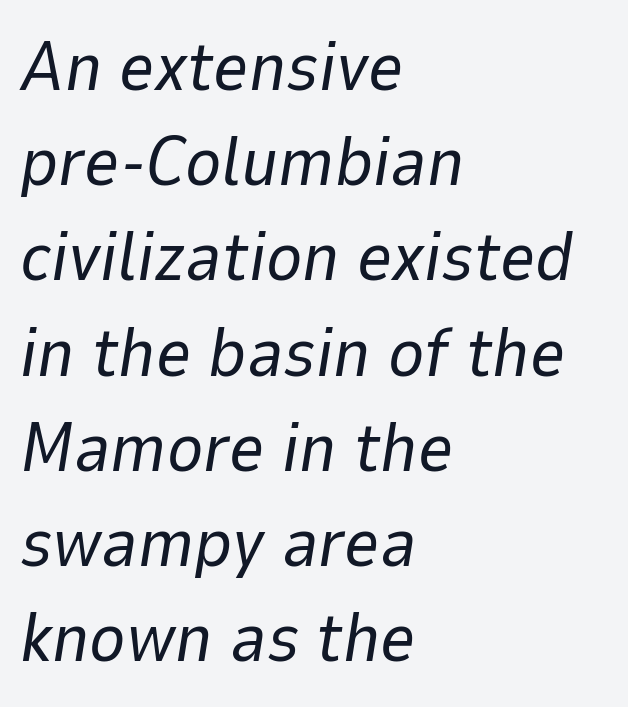
Q: Is the text bold? A: No.
Q: Is the text italic (slanted)? A: Yes, it leans right by about 9 degrees.
Q: Is the text underlined? A: No.
Q: How is the paragraph aligned? A: Left-aligned.
Q: Is the spacing between letters normal or unusually wide? A: Normal.
Q: Is the spacing between lines tight, normal or loose? A: Normal.
Q: Width (condensed, normal, or wide)? A: Normal.
Q: Stroke contrast? A: Low.
Q: x-height? A: Medium.
Q: Monospaced? A: No.
